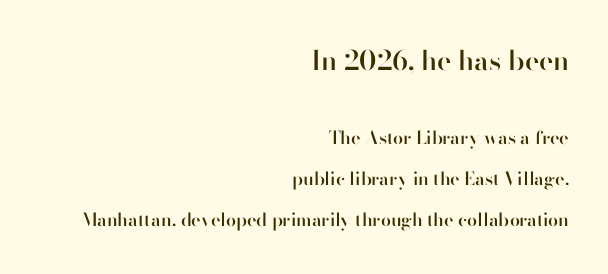
Q: Is the text bold? A: Semi-bold.
Q: Is the text italic (slanted)? A: No, it is upright.
Q: Is the text underlined? A: No.
Q: How is the paragraph aligned? A: Right-aligned.
Q: Is the spacing between letters normal or unusually wide? A: Normal.
Q: Is the spacing between lines tight, normal or loose? A: Loose.
Q: Which block of text is set in a larger size, the first (top) or the second (bottom)? A: The first (top) one.
